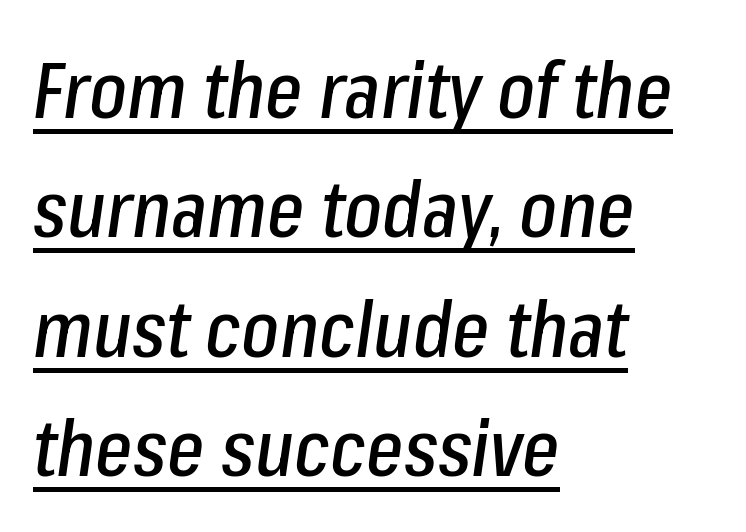
The image shows 79 px condensed type, italic (leaning right); set left-aligned, normal line spacing (1.51x), normal letter spacing, underlined; low stroke contrast and a medium x-height.
